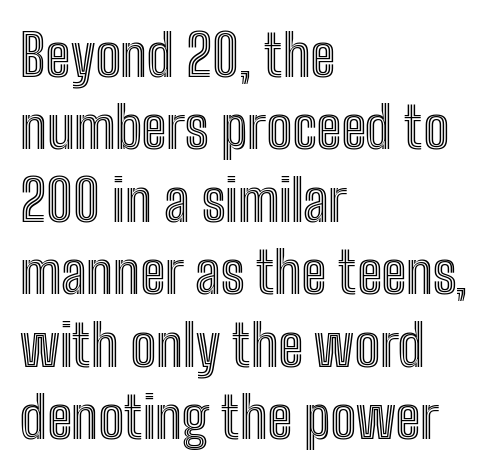
{"italic": "no", "width": "condensed", "x_height": "medium", "monospaced": "no", "underline": "no", "align": "left", "line_spacing": "normal", "line_spacing_ratio": 1.27, "letter_spacing": "normal", "letter_spacing_em": 0.0, "glyph_px": 57}
